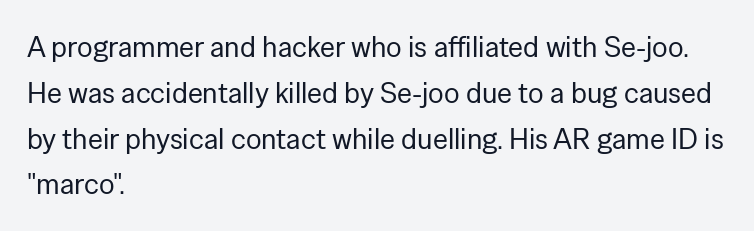
Observe the absence of serifs on each vertical stroke in this sample. Alignment: flush left. Descenders are the only things crossing below the line. This sample uses an upright cut, with every glyph sitting square on the baseline. Ink coverage per letter is moderate at most.
